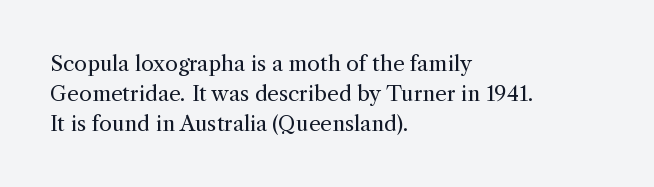
Q: Is the text bold? A: No.
Q: Is the text italic (slanted)? A: No, it is upright.
Q: Is the text underlined? A: No.
Q: How is the paragraph aligned? A: Left-aligned.
Q: Is the spacing between letters normal or unusually wide? A: Normal.
Q: Is the spacing between lines tight, normal or loose? A: Normal.
